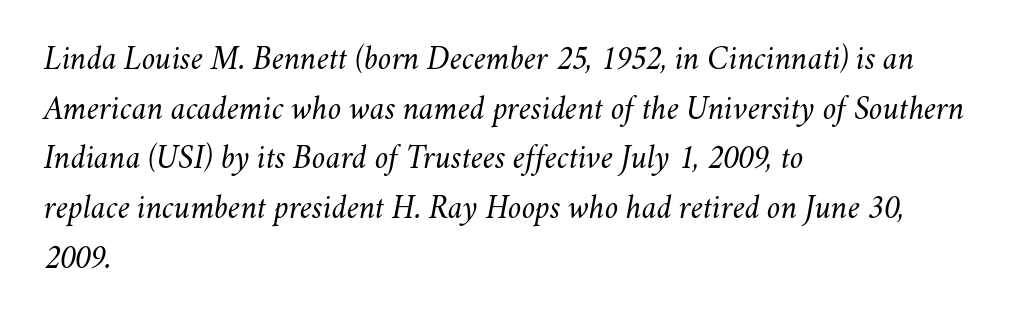
{"italic": "yes", "lean": "right", "slant_degrees": 11, "bold": "no", "weight": "light", "width": "normal", "stroke_contrast": "medium", "x_height": "small", "monospaced": "no", "underline": "no", "align": "left", "line_spacing": "normal", "line_spacing_ratio": 1.46, "letter_spacing": "normal", "letter_spacing_em": 0.0, "glyph_px": 34}
